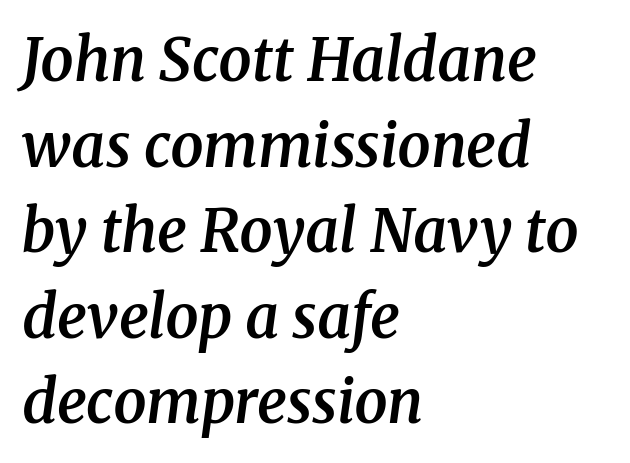
The image shows 59 px semibold serif type, italic (leaning right); set left-aligned, normal line spacing (1.45x), normal letter spacing, not underlined; medium stroke contrast and a medium x-height.
